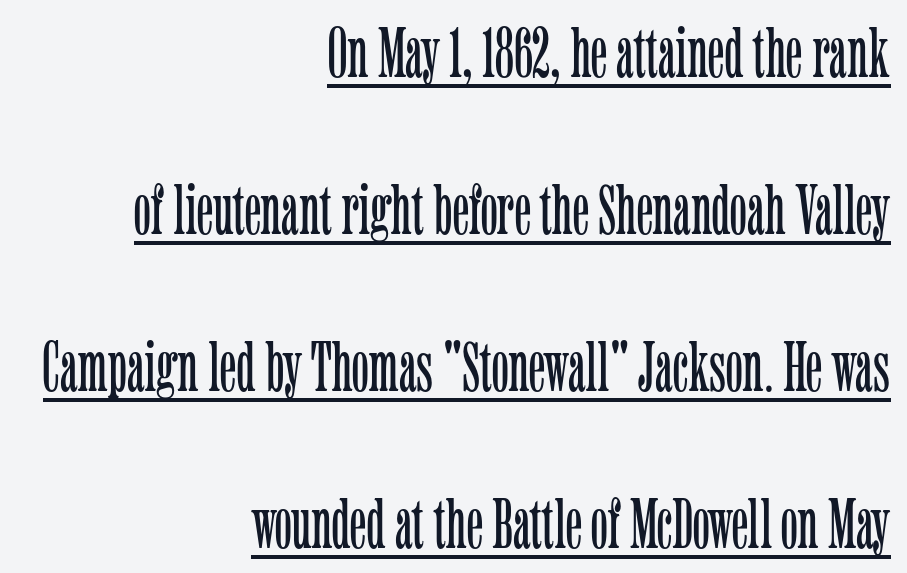
{"serif": "yes", "italic": "no", "bold": "no", "weight": "light", "width": "condensed", "stroke_contrast": "low", "x_height": "medium", "monospaced": "no", "underline": "yes", "align": "right", "line_spacing": "loose", "line_spacing_ratio": 2.21, "letter_spacing": "normal", "letter_spacing_em": 0.0, "glyph_px": 71}
